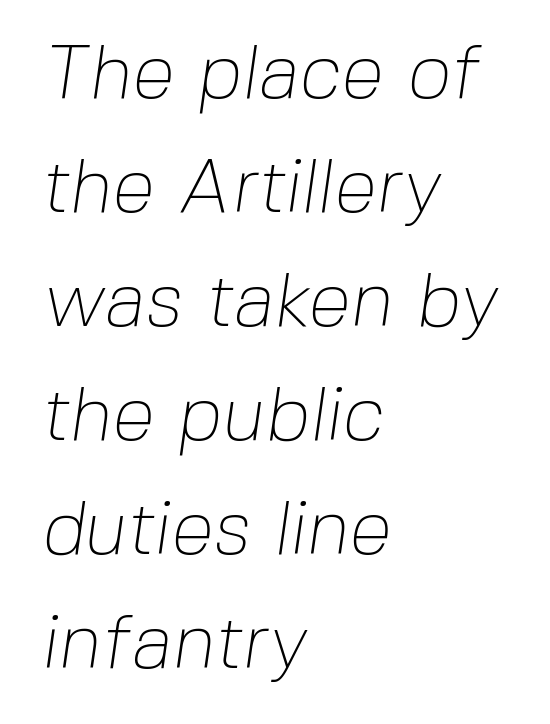
Serif or sans? Sans — the stroke terminals are bare. Line beginnings align vertically; line endings do not. Is this a fixed-width face? No — the glyphs have proportional, varying widths. Tracking value appears to be zero — textbook default spacing.
